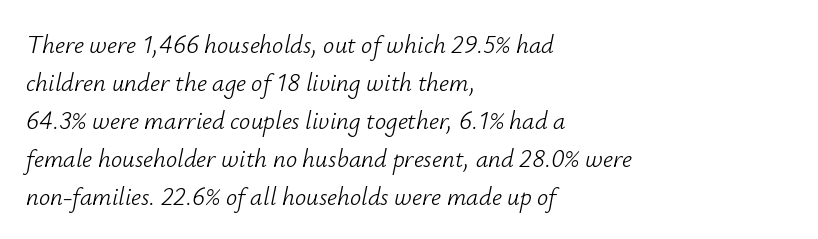
The image shows 25 px text type, italic (leaning right); set left-aligned, normal line spacing (1.52x), normal letter spacing, not underlined.
